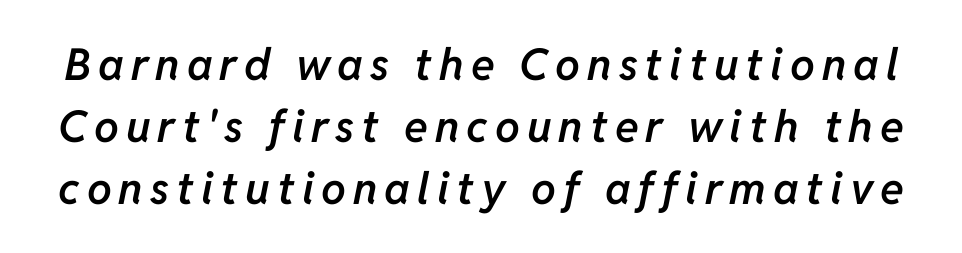
The image shows 44 px semibold type, italic (leaning right); set normal line spacing (1.41x), not underlined; low stroke contrast and a medium x-height.
